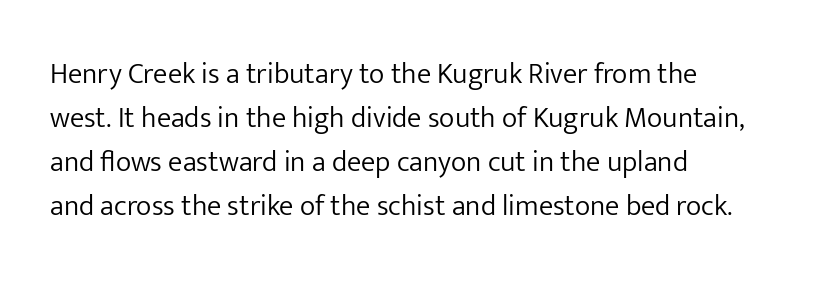
Q: Is the text bold? A: No.
Q: Is the text italic (slanted)? A: No, it is upright.
Q: Is the typeface a serif or a sans-serif typeface? A: Sans-serif.
Q: Is the text underlined? A: No.
Q: How is the paragraph aligned? A: Left-aligned.
Q: Is the spacing between letters normal or unusually wide? A: Normal.
Q: Is the spacing between lines tight, normal or loose? A: Normal.
Q: Width (condensed, normal, or wide)? A: Normal.
Q: Stroke contrast? A: Low.
Q: x-height? A: Medium.
Q: Monospaced? A: No.
